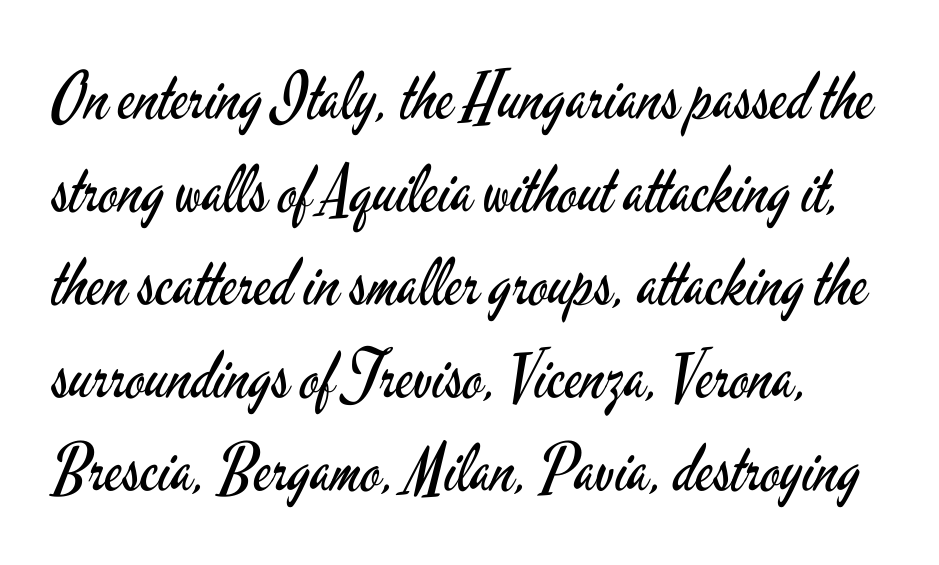
Beneath every word, the page is bare. Here the designer chose a conventional face with non-uniform glyph widths. No extra tracking has been applied to these lines. Observe the absence of serifs on each vertical stroke in this sample. This is not heavy type; no bold has been used.
